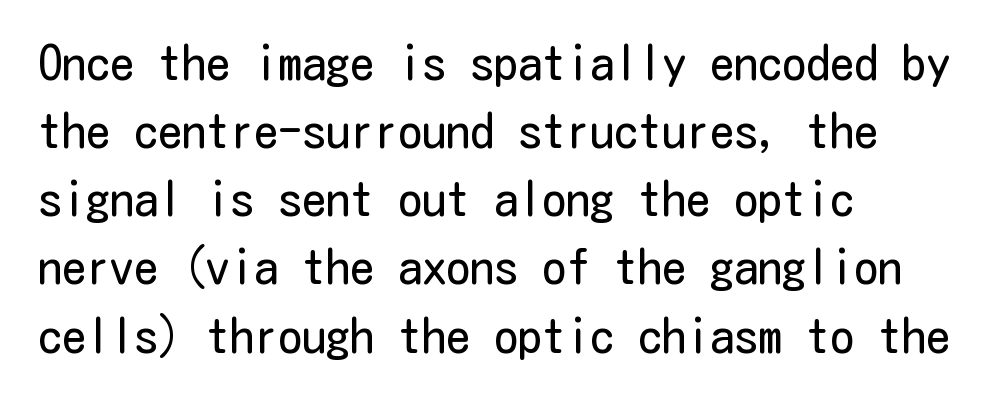
Q: Is the text bold? A: No.
Q: Is the text italic (slanted)? A: No, it is upright.
Q: Is the typeface a serif or a sans-serif typeface? A: Sans-serif.
Q: Is the text underlined? A: No.
Q: How is the paragraph aligned? A: Left-aligned.
Q: Is the spacing between letters normal or unusually wide? A: Normal.
Q: Is the spacing between lines tight, normal or loose? A: Normal.
Q: Width (condensed, normal, or wide)? A: Condensed.
Q: Stroke contrast? A: Low.
Q: x-height? A: Medium.
